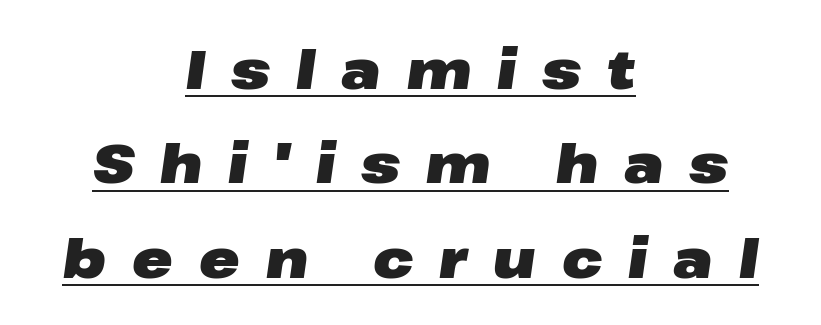
This is underlined copy, the kind a proofreader might mark for attention. Posture: slanted. This sample is center-justified, so both line endings float freely. Summary of weight: heavy, a full bold. The type is letterspaced generously, with wide tracking. Is this a fixed-width face? No — the glyphs have proportional, varying widths.
